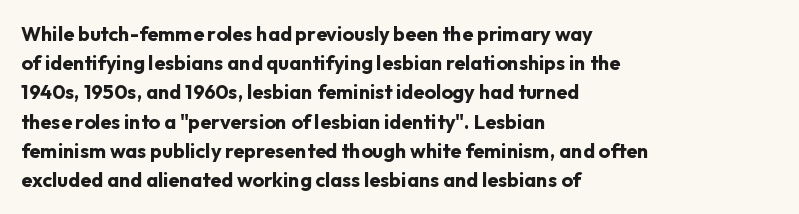
The glyphs are unaccompanied by any horizontal stroke below them. Line spacing here is normal. It's the straight-up-and-down kind of type. A dark, heavy texture on the line: the type is bold. The text block is weighted toward the left margin, trailing off unevenly rightward. Characters follow at the spacing the type designer built in.
